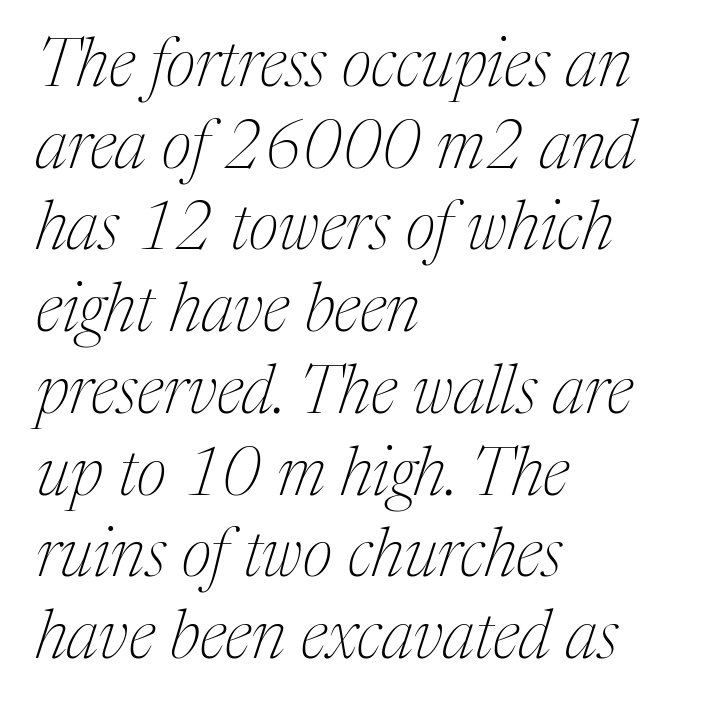
The image shows 67 px thin serif type, italic (leaning right); set left-aligned, line spacing 1.22x, normal letter spacing, not underlined; medium stroke contrast and a medium x-height.
